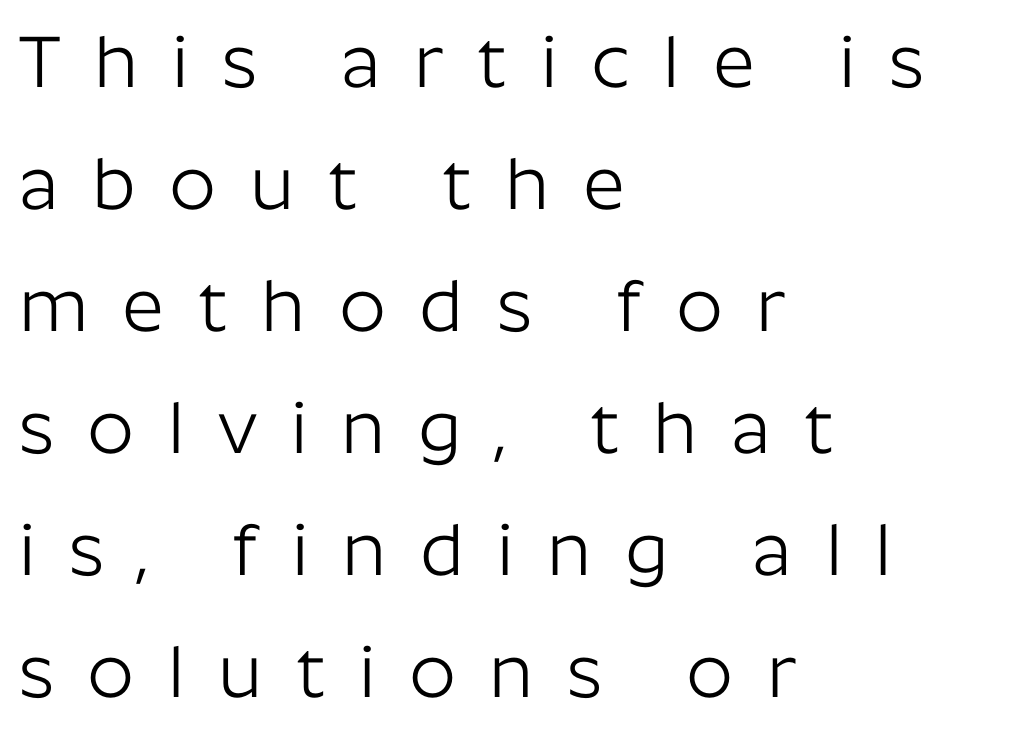
Q: Is the text bold? A: No.
Q: Is the text italic (slanted)? A: No, it is upright.
Q: Is the typeface a serif or a sans-serif typeface? A: Sans-serif.
Q: Is the text underlined? A: No.
Q: How is the paragraph aligned? A: Left-aligned.
Q: Is the spacing between letters normal or unusually wide? A: Unusually wide.
Q: Is the spacing between lines tight, normal or loose? A: Normal.
Q: Width (condensed, normal, or wide)? A: Normal.
Q: Stroke contrast? A: Low.
Q: x-height? A: Medium.
Q: Monospaced? A: No.
